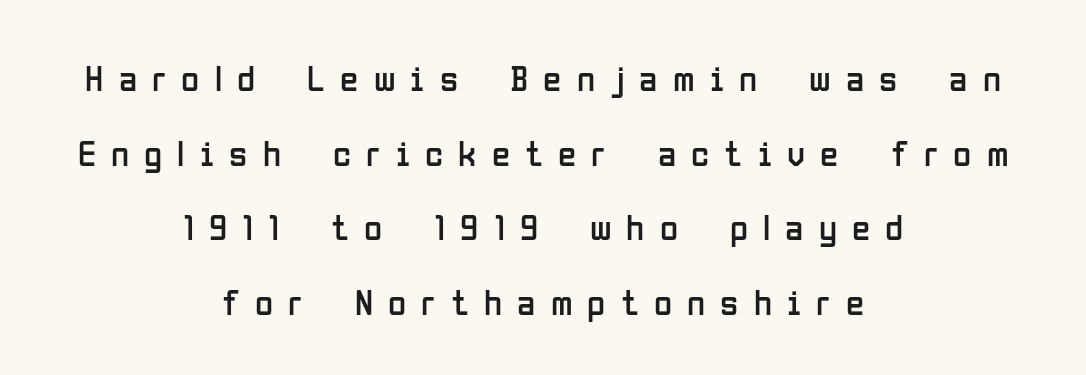
Students, observe: this is what heavily led, spacious text looks like. A quiet, ordinary-to-light weight characterises the typeface. This is the regular roman posture of the typeface. The rendering uses natural spacing where letterforms have individual widths. Which margin do the lines hug? Neither — every line sits in the middle. The space beneath each line is pristine and unruled.
